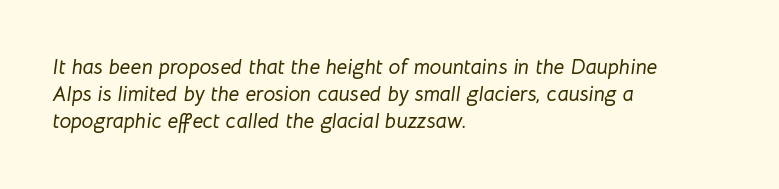
The image shows 21 px text type, italic (leaning right); set left-aligned, normal line spacing (1.29x), normal letter spacing, not underlined.
